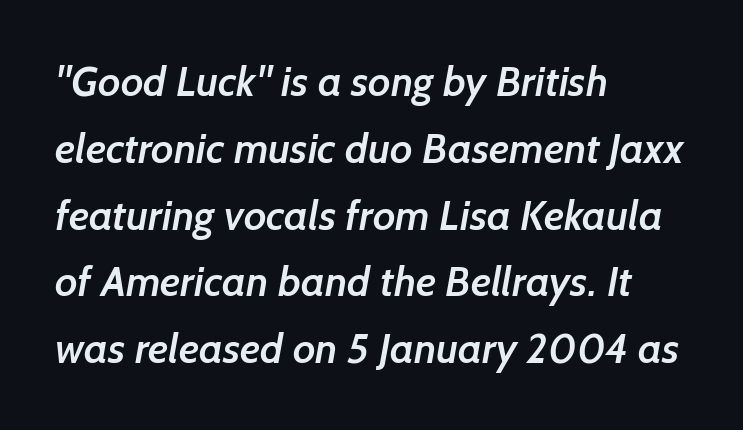
The face used here is rendered with its standard letterfit. The strip under each line holds only bare page. Typographically, this falls in the sans-serif category. The rendering uses natural spacing where letterforms have individual widths. A fair bit of extra ink — the face is semibold, not bold.
